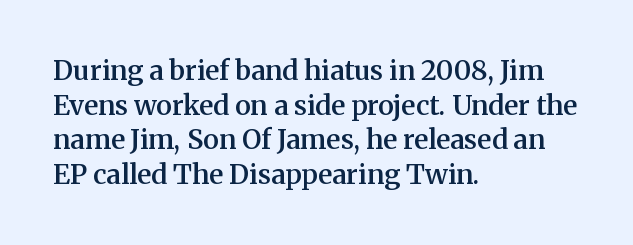
Q: Is the text bold? A: Semi-bold.
Q: Is the text italic (slanted)? A: No, it is upright.
Q: Is the text underlined? A: No.
Q: How is the paragraph aligned? A: Left-aligned.
Q: Is the spacing between letters normal or unusually wide? A: Normal.
Q: Is the spacing between lines tight, normal or loose? A: Normal.
